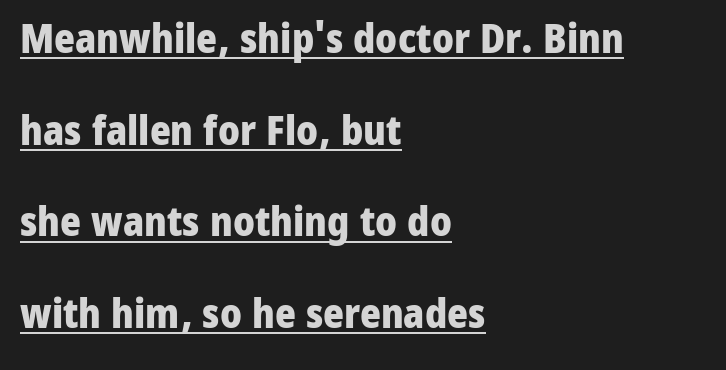
The image shows 40 px heavy sans-serif type, upright; set left-aligned, loose line spacing (2.29x), normal letter spacing, underlined; low stroke contrast and a medium x-height.
